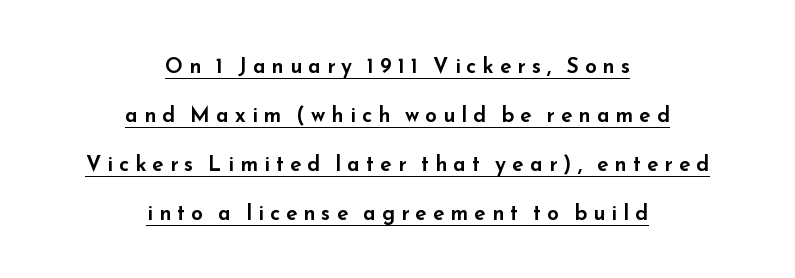
{"italic": "no", "underline": "yes", "align": "center", "line_spacing": "loose", "line_spacing_ratio": 2.33, "letter_spacing": "wide", "letter_spacing_em": 0.29, "glyph_px": 21}
